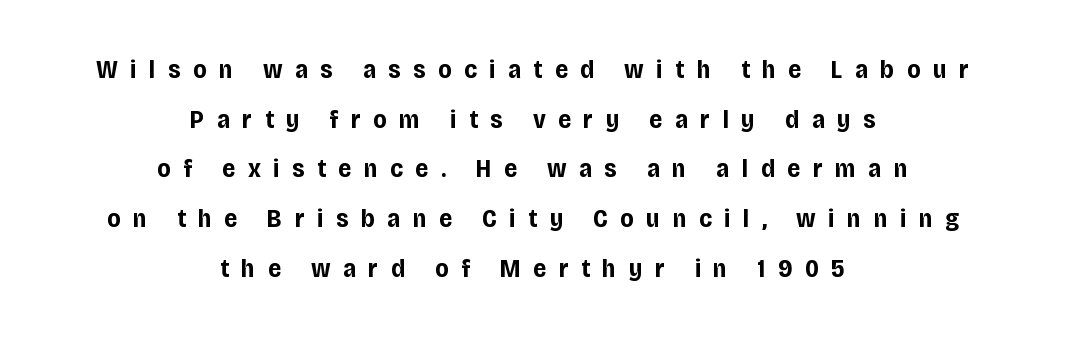
The image shows 26 px bold type, upright; set centered, loose line spacing (1.91x), unusually wide letter spacing (+0.48 em), not underlined.
